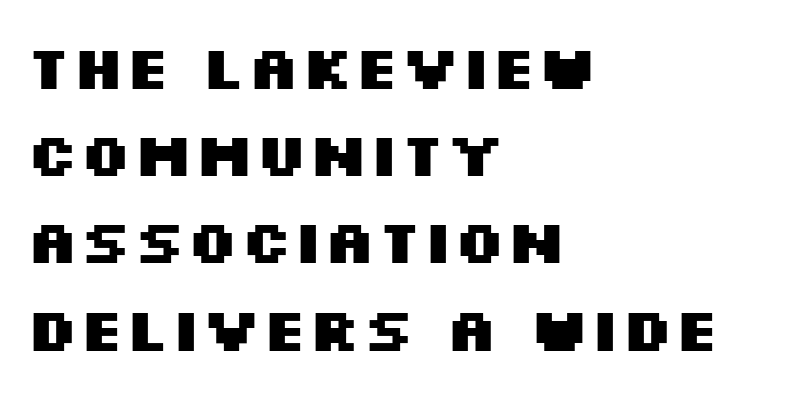
Q: Is the text bold? A: Yes.
Q: Is the text italic (slanted)? A: No, it is upright.
Q: Is the typeface a serif or a sans-serif typeface? A: Sans-serif.
Q: Is the text underlined? A: No.
Q: How is the paragraph aligned? A: Left-aligned.
Q: Is the spacing between letters normal or unusually wide? A: Normal.
Q: Is the spacing between lines tight, normal or loose? A: Normal.
Q: Width (condensed, normal, or wide)? A: Wide.
Q: Stroke contrast? A: Medium.
Q: x-height? A: Large.
Q: Monospaced? A: No.
